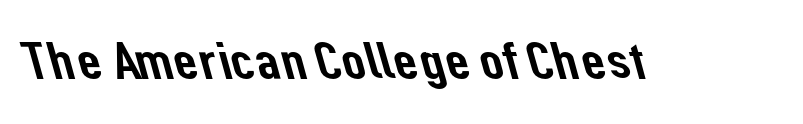
{"serif": "no", "width": "normal", "stroke_contrast": "low", "x_height": "medium", "monospaced": "no", "underline": "no", "letter_spacing": "normal", "letter_spacing_em": 0.0, "glyph_px": 53}
